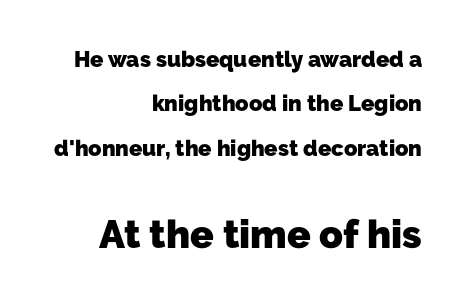
{"serif": "no", "bold": "yes", "weight": "heavy", "width": "normal", "stroke_contrast": "low", "x_height": "medium", "monospaced": "no", "underline": "no", "align": "right", "line_spacing": "loose", "line_spacing_ratio": 2.02, "letter_spacing": "normal", "letter_spacing_em": 0.0, "larger_block": "second", "size_ratio": 1.77, "glyph_px": 39}
